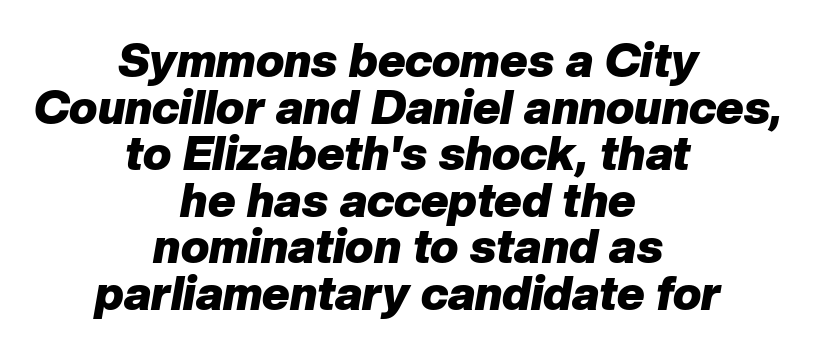
{"italic": "yes", "lean": "right", "slant_degrees": 10, "bold": "yes", "weight": "heavy", "width": "normal", "stroke_contrast": "low", "x_height": "medium", "monospaced": "no", "underline": "no", "align": "center", "line_spacing": "tight", "line_spacing_ratio": 0.99, "letter_spacing": "normal", "letter_spacing_em": 0.0, "glyph_px": 47}
